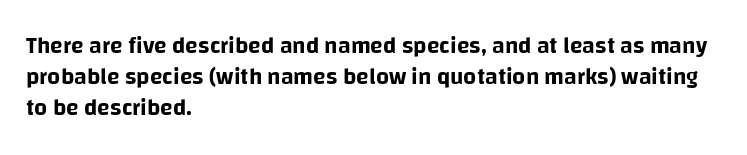
The image shows 23 px text type, upright; set left-aligned, normal line spacing (1.34x), normal letter spacing, not underlined.
